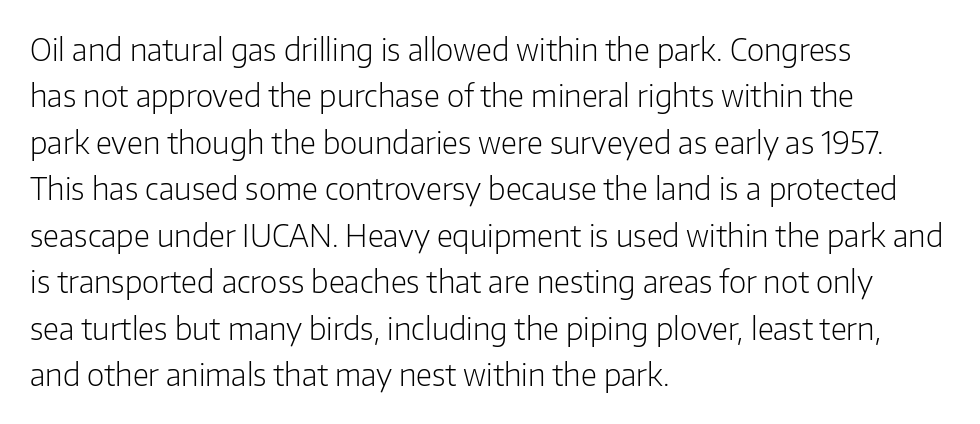
Each letter keeps its own natural width here, so spacing adapts to shape. The font family rendered here belongs to the sans-serif group. Each row of text sits above clean, open space. The face looks like a standard text weight, possibly lighter.
